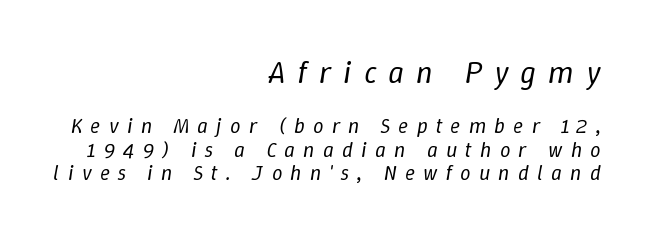
Is this a heavy cut? Hardly; it is regular or lighter. Successive baselines arrive quickly, one right under another. You could not count columns in this text — the font is proportionally spaced. Each word looks stretched out because of the extra space between its letters. Unmarked baselines from the first word to the last.
